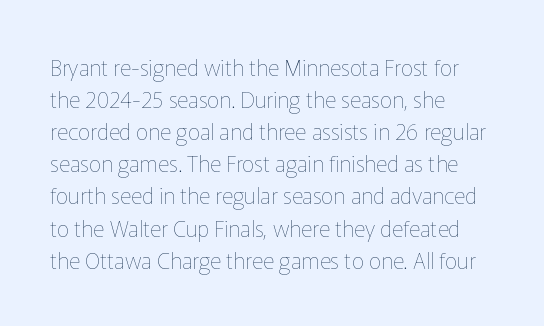
Weight: in the light-to-regular range. These lines keep a tight, regular rhythm from letter to letter. Any mark beneath the type? The region is blank. Left-aligned paragraph, ragged on the right. If you drew a line through each stem, it would be perfectly vertical. Honestly, the row spacing looks completely unremarkable.
